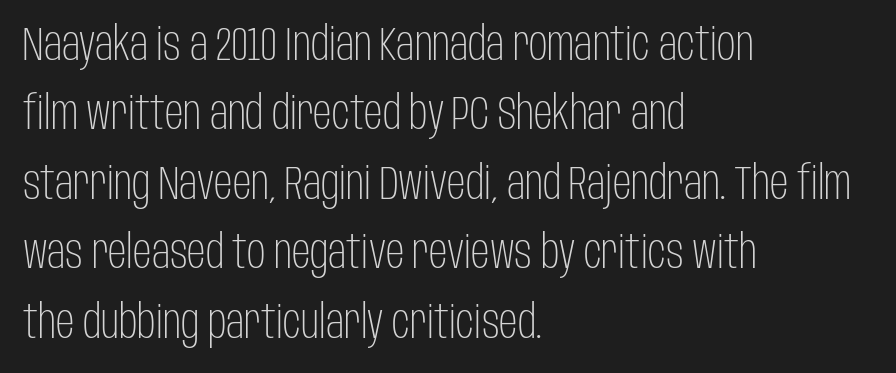
Q: Is the text bold? A: No.
Q: Is the text italic (slanted)? A: No, it is upright.
Q: Is the typeface a serif or a sans-serif typeface? A: Sans-serif.
Q: Is the text underlined? A: No.
Q: How is the paragraph aligned? A: Left-aligned.
Q: Is the spacing between letters normal or unusually wide? A: Normal.
Q: Is the spacing between lines tight, normal or loose? A: Normal.
Q: Width (condensed, normal, or wide)? A: Condensed.
Q: Stroke contrast? A: Low.
Q: x-height? A: Large.
Q: Monospaced? A: No.
